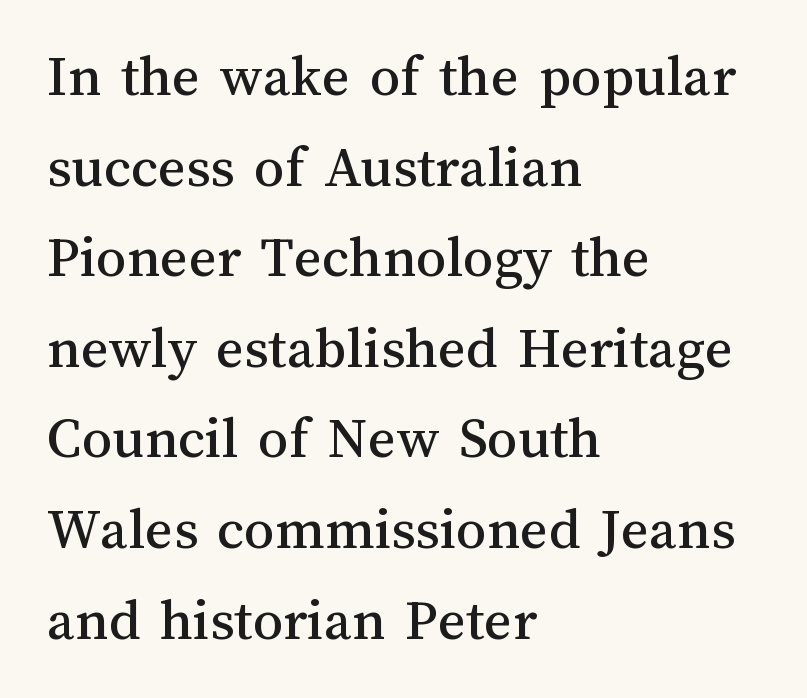
{"italic": "no", "width": "normal", "stroke_contrast": "medium", "x_height": "medium", "monospaced": "no", "underline": "no", "align": "left", "line_spacing": "normal", "line_spacing_ratio": 1.51, "letter_spacing": "normal", "letter_spacing_em": 0.0, "glyph_px": 60}
